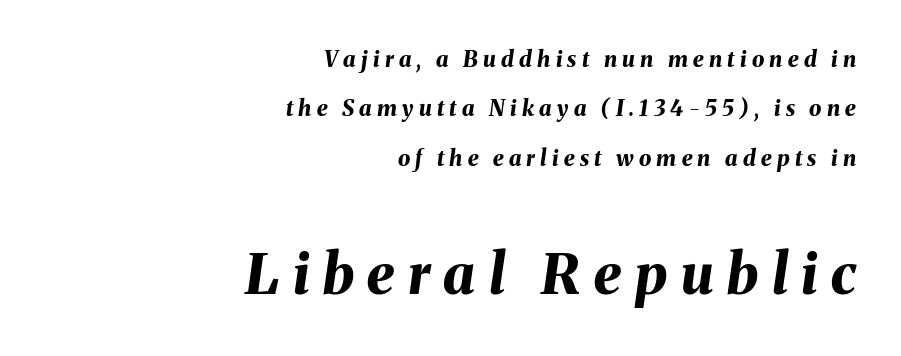
Proportional: the letters do not fall into vertical columns. Does the leading feel generous? Absolutely, it's lavish. Slant detected: the letters are inclined. Letters rest on an invisible, unmarked baseline. Teacher's note: observe the even right margin — that is flush-right alignment.
